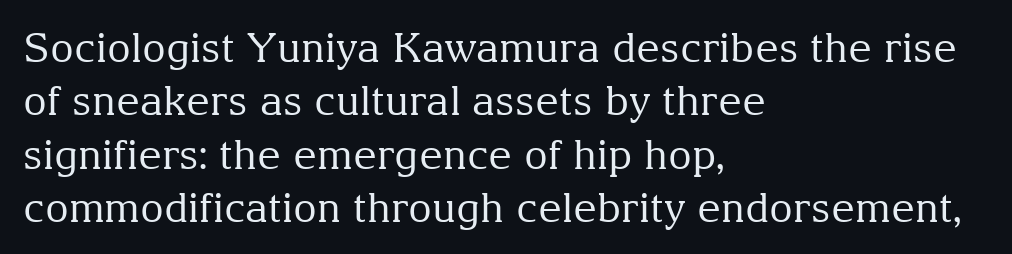
Underline: absent. What kind of face is this? One with serifs. Weight class: somewhere from thin through regular. The lettering holds an erect, upright posture throughout. This sample has the flowing, uneven cadence of proportional lettering.
